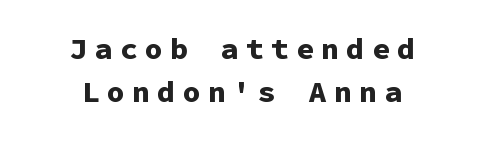
The image shows 30 px bold sans-serif type, upright, monospaced; set centered, normal line spacing (1.44x), unusually wide letter spacing (+0.24 em), not underlined; low stroke contrast and a medium x-height.
